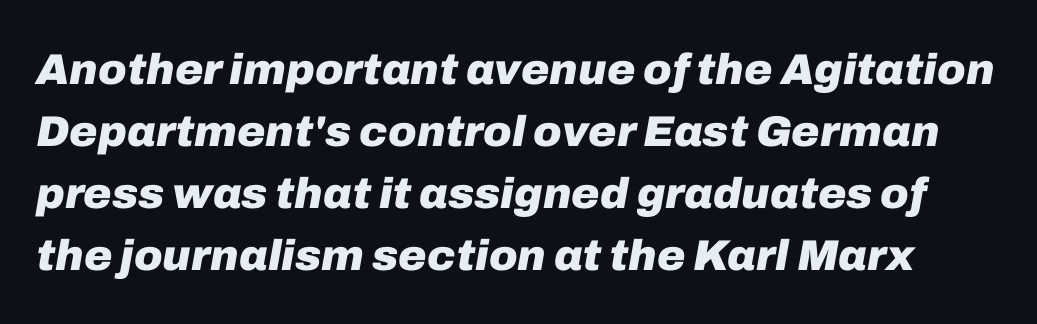
{"italic": "yes", "lean": "right", "slant_degrees": 10, "bold": "yes", "weight": "heavy", "width": "normal", "stroke_contrast": "low", "x_height": "medium", "monospaced": "no", "underline": "no", "line_spacing": "normal", "line_spacing_ratio": 1.44, "letter_spacing": "normal", "letter_spacing_em": 0.0, "glyph_px": 43}
